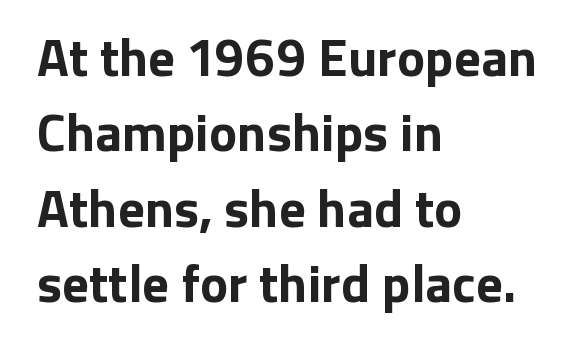
{"serif": "no", "italic": "no", "bold": "yes", "weight": "bold", "width": "normal", "stroke_contrast": "low", "x_height": "medium", "monospaced": "no", "underline": "no", "align": "left", "line_spacing": "normal", "line_spacing_ratio": 1.42, "letter_spacing": "normal", "letter_spacing_em": 0.0, "glyph_px": 53}
